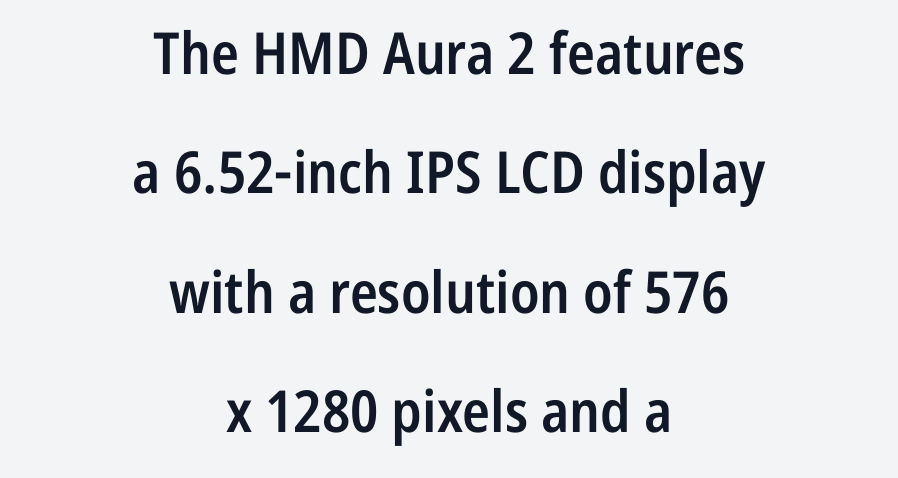
{"serif": "no", "italic": "no", "bold": "semi", "weight": "semibold", "width": "condensed", "stroke_contrast": "low", "x_height": "medium", "monospaced": "no", "underline": "no", "align": "center", "line_spacing": "loose", "line_spacing_ratio": 2.06, "letter_spacing": "normal", "letter_spacing_em": 0.0, "glyph_px": 58}
